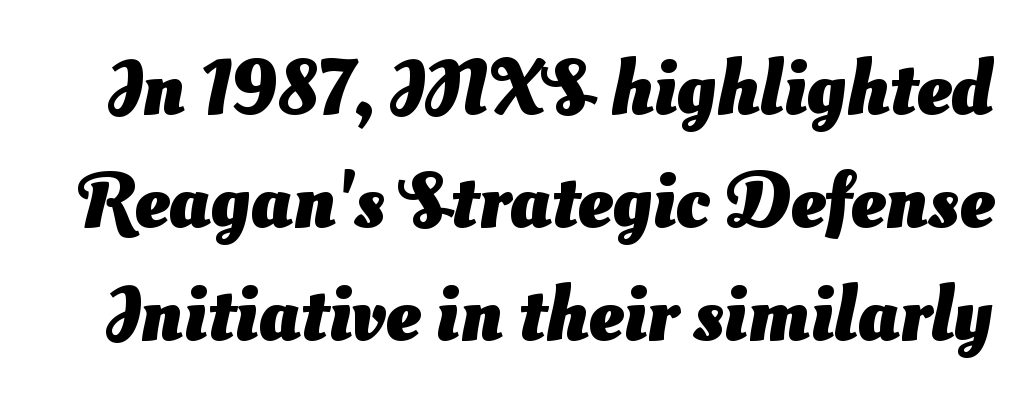
The image shows 79 px heavy sans-serif type; set normal line spacing (1.43x), normal letter spacing, not underlined; medium stroke contrast and a small x-height.
